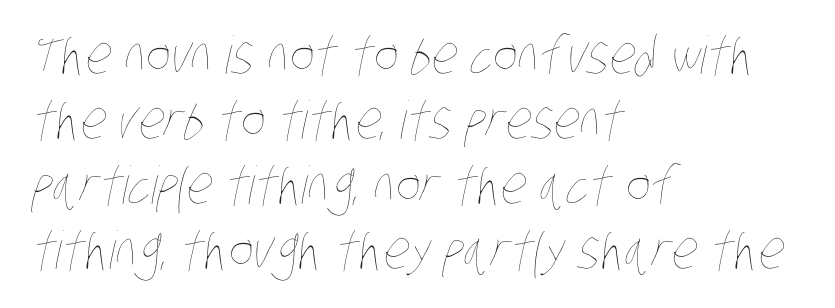
{"bold": "no", "weight": "thin", "width": "condensed", "stroke_contrast": "low", "x_height": "large", "monospaced": "no", "underline": "no", "align": "left", "line_spacing": "normal", "line_spacing_ratio": 1.25, "letter_spacing": "normal", "letter_spacing_em": 0.0, "glyph_px": 52}
